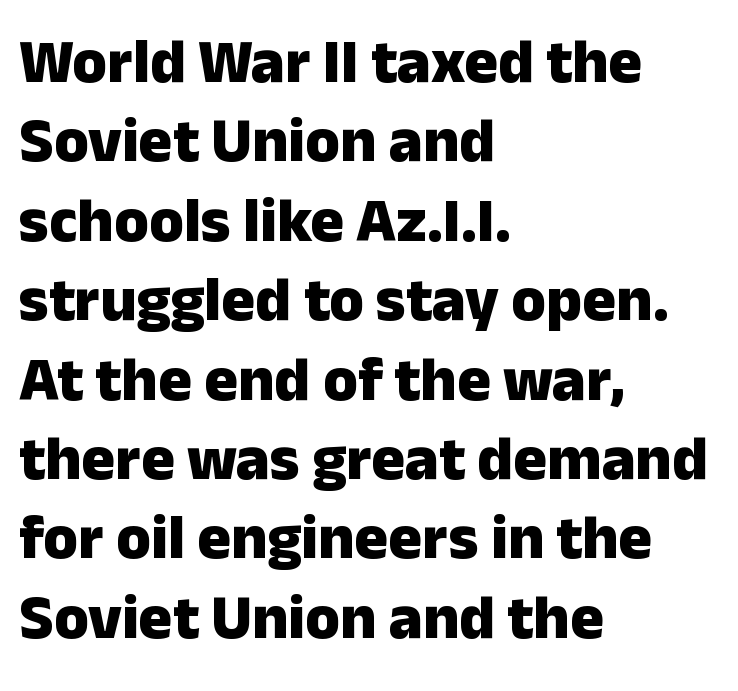
The image shows 63 px heavy sans-serif type, upright; set left-aligned, normal line spacing (1.26x), normal letter spacing, not underlined; low stroke contrast and a medium x-height.
